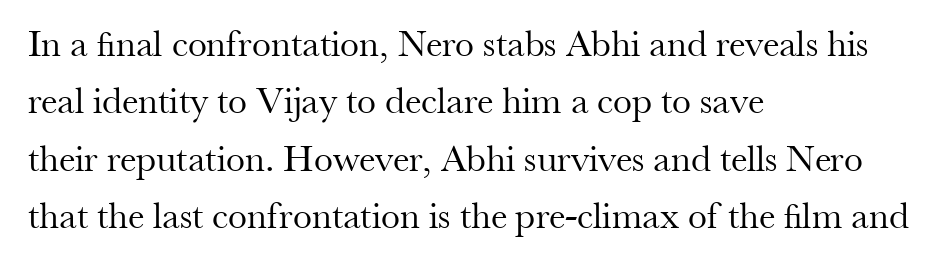
Q: Is the text bold? A: No.
Q: Is the text italic (slanted)? A: No, it is upright.
Q: Is the typeface a serif or a sans-serif typeface? A: Serif.
Q: Is the text underlined? A: No.
Q: How is the paragraph aligned? A: Left-aligned.
Q: Is the spacing between letters normal or unusually wide? A: Normal.
Q: Is the spacing between lines tight, normal or loose? A: Normal.
Q: Width (condensed, normal, or wide)? A: Normal.
Q: Stroke contrast? A: Medium.
Q: x-height? A: Small.
Q: Monospaced? A: No.
